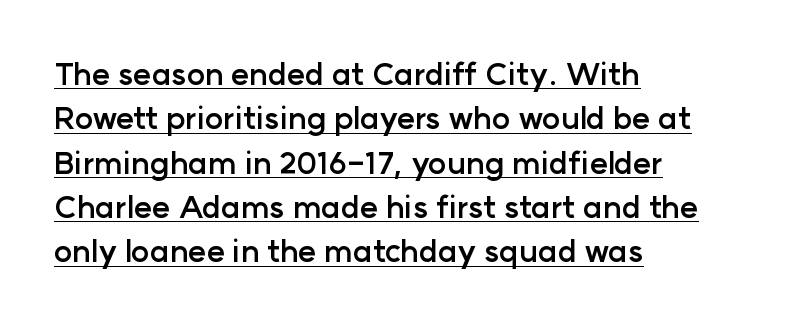
Q: Is the text bold? A: Yes.
Q: Is the text italic (slanted)? A: No, it is upright.
Q: Is the typeface a serif or a sans-serif typeface? A: Sans-serif.
Q: Is the text underlined? A: Yes.
Q: How is the paragraph aligned? A: Left-aligned.
Q: Is the spacing between letters normal or unusually wide? A: Normal.
Q: Is the spacing between lines tight, normal or loose? A: Normal.
Q: Width (condensed, normal, or wide)? A: Normal.
Q: Stroke contrast? A: Low.
Q: x-height? A: Medium.
Q: Monospaced? A: No.
